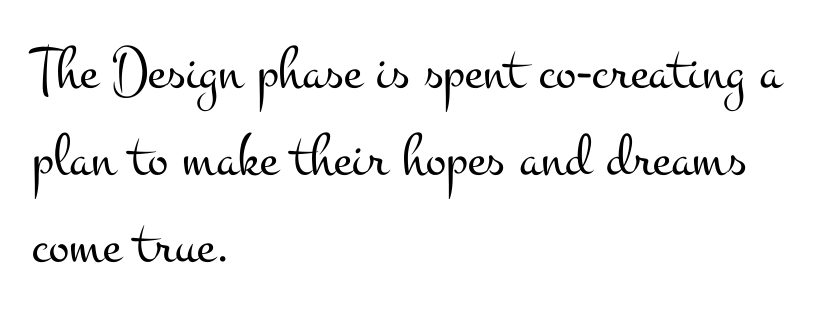
How would I describe the line gaps? Plain and ordinary. Descenders are the only things crossing below the line. If you drew a ruler down the left edge, every line would touch it.
